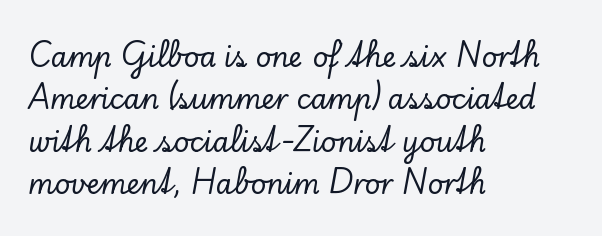
{"underline": "no", "align": "left", "line_spacing": "normal", "line_spacing_ratio": 1.57, "letter_spacing": "normal", "letter_spacing_em": 0.0, "glyph_px": 27}
